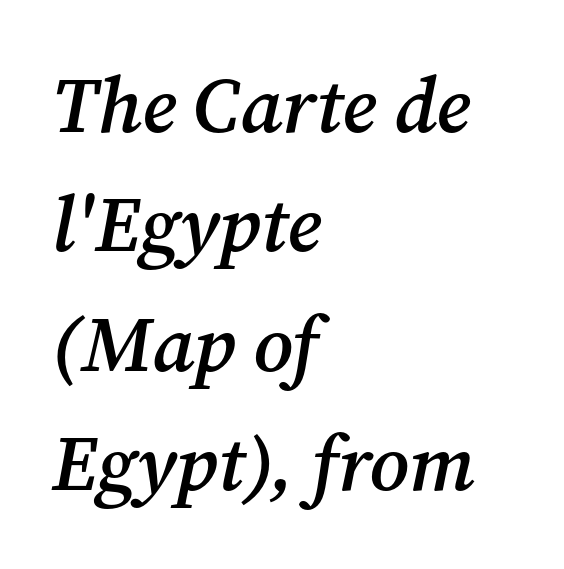
The image shows 78 px semibold serif type, italic (leaning right); set left-aligned, normal line spacing (1.53x), normal letter spacing, not underlined; medium stroke contrast and a medium x-height.
